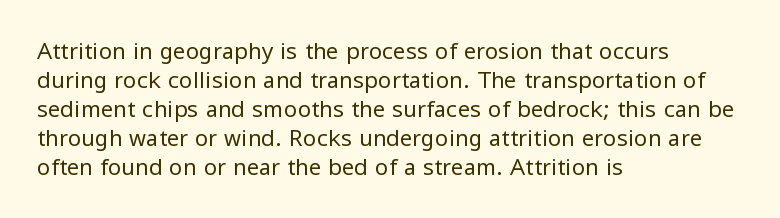
{"italic": "no", "bold": "no", "underline": "no", "align": "left", "line_spacing": "normal", "line_spacing_ratio": 1.32, "letter_spacing": "normal", "letter_spacing_em": 0.0, "glyph_px": 22}
